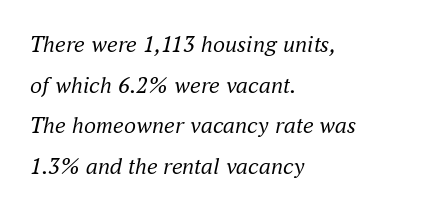
{"italic": "yes", "lean": "right", "slant_degrees": 16, "bold": "no", "underline": "no", "align": "left", "line_spacing": "normal", "line_spacing_ratio": 1.69, "letter_spacing": "normal", "letter_spacing_em": 0.0, "glyph_px": 24}
